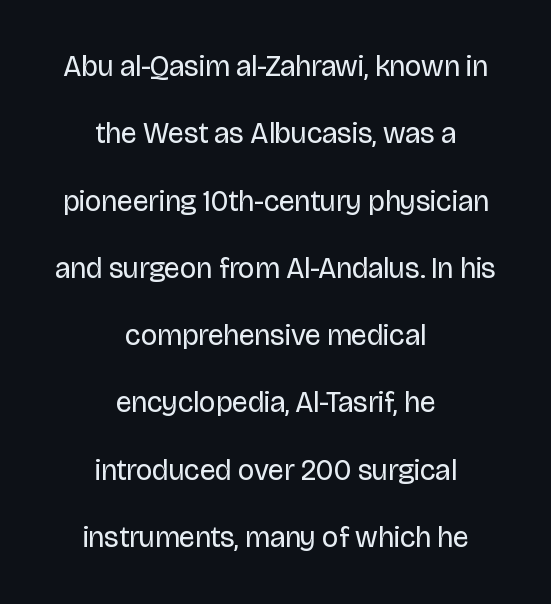
{"serif": "no", "italic": "no", "bold": "no", "weight": "regular", "width": "normal", "stroke_contrast": "low", "x_height": "large", "monospaced": "no", "underline": "no", "align": "center", "line_spacing": "loose", "line_spacing_ratio": 2.32, "letter_spacing": "normal", "letter_spacing_em": 0.0, "glyph_px": 29}
